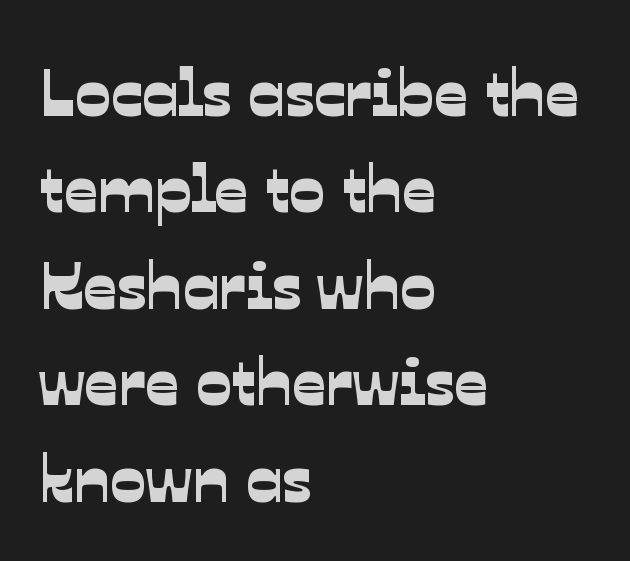
Q: Is the typeface a serif or a sans-serif typeface? A: Sans-serif.
Q: Is the text underlined? A: No.
Q: How is the paragraph aligned? A: Left-aligned.
Q: Is the spacing between letters normal or unusually wide? A: Normal.
Q: Is the spacing between lines tight, normal or loose? A: Normal.
Q: Width (condensed, normal, or wide)? A: Normal.
Q: Stroke contrast? A: Low.
Q: x-height? A: Medium.
Q: Monospaced? A: No.
